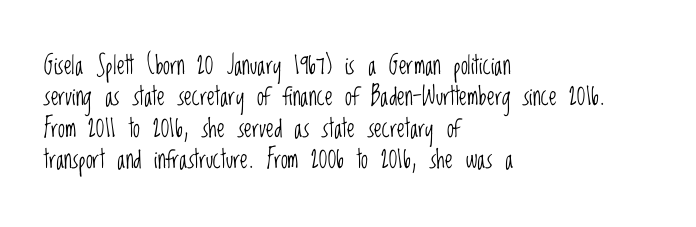
{"italic": "no", "bold": "no", "underline": "no", "align": "left", "line_spacing": "normal", "line_spacing_ratio": 1.26, "letter_spacing": "normal", "letter_spacing_em": 0.0, "glyph_px": 25}
